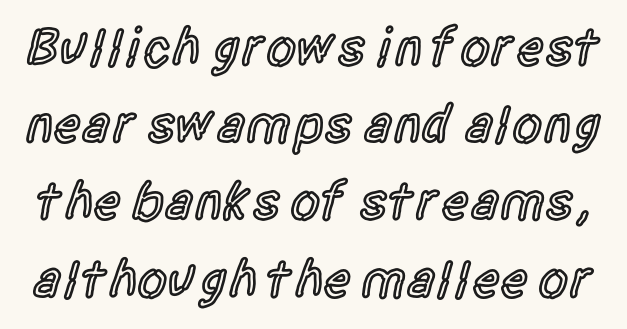
This sample has the flowing, uneven cadence of proportional lettering. Does the weight exceed regular? Yes, but only to semibold. Regarding leading, the lines here are spaced in the standard way. The rendering shows plain stroke endings on the letterforms — a sans-serif design. The baseline area is clear.
